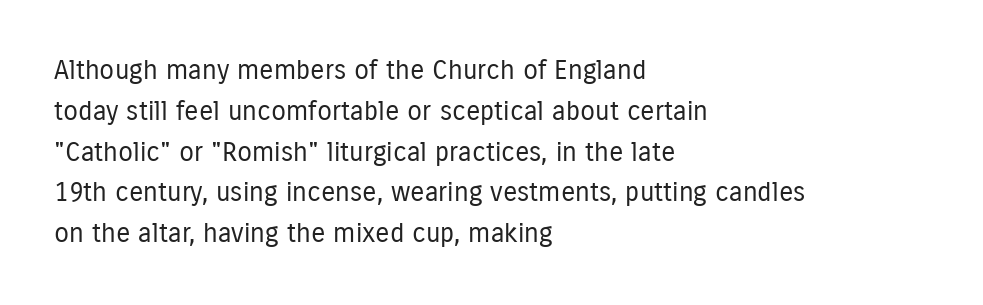
The passage shown stacks its lines at a standard gap. Plain, unruled lines of type. Summary of weight: not heavy and not bold. The rendering keeps characters at their native spacing. Notice how the stems are strictly vertical — no italics here.
